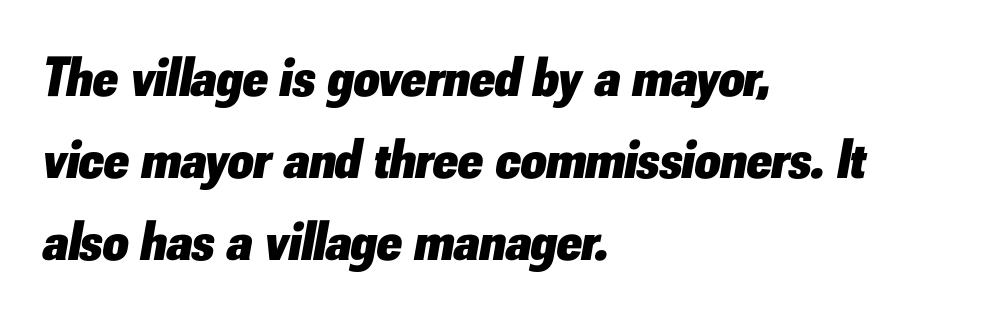
{"italic": "yes", "lean": "right", "slant_degrees": 10, "bold": "yes", "weight": "heavy", "width": "normal", "stroke_contrast": "low", "x_height": "small", "monospaced": "no", "underline": "no", "align": "left", "line_spacing": "normal", "line_spacing_ratio": 1.46, "letter_spacing": "normal", "letter_spacing_em": 0.0, "glyph_px": 56}
